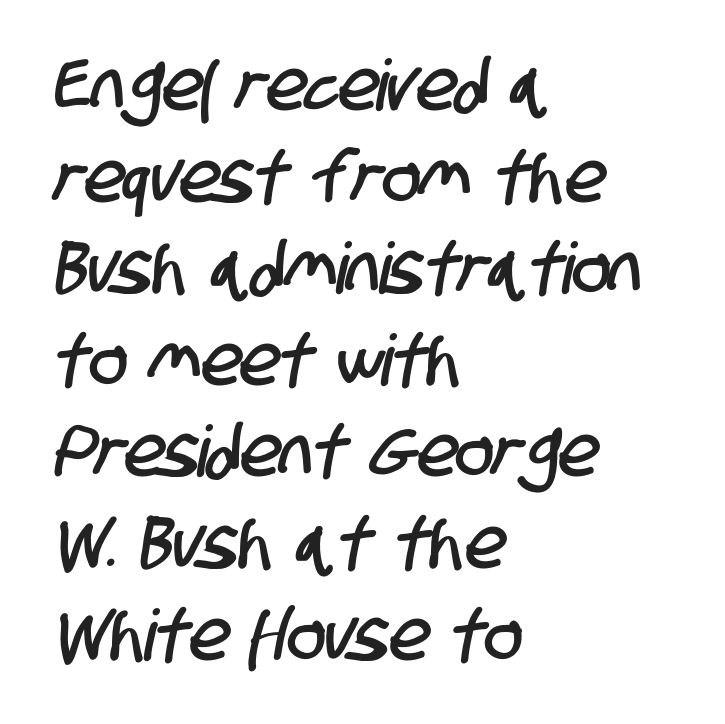
{"serif": "no", "width": "condensed", "stroke_contrast": "low", "x_height": "large", "monospaced": "no", "underline": "no", "align": "left", "line_spacing": "normal", "line_spacing_ratio": 1.29, "letter_spacing": "normal", "letter_spacing_em": 0.0, "glyph_px": 71}
